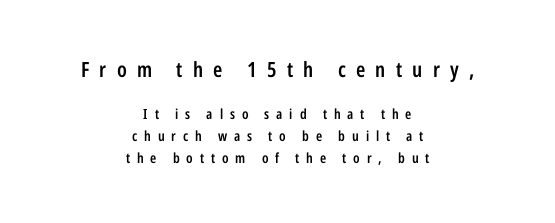
Look at the glyph heights: the upper group is clearly the bigger setting. Regular leading. Posture: straight, roman, zero tilt. No word sits above an underline.
